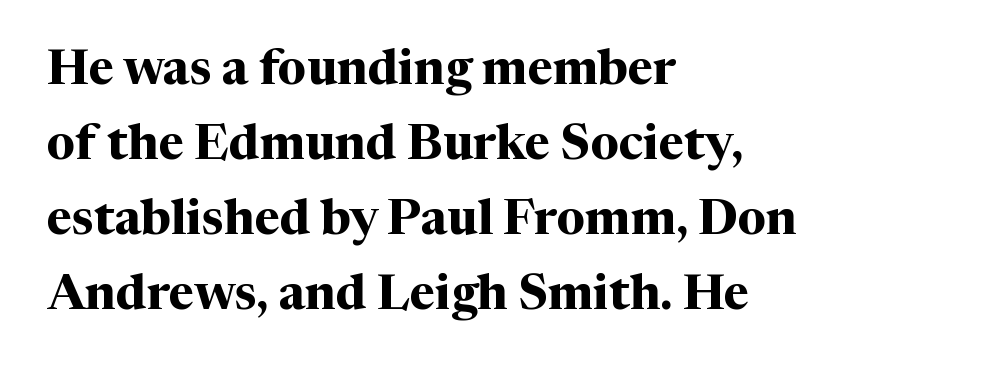
The letters stand straight up with perfectly vertical stems. Thick stems and heavy bowls — unmistakably bold. The face used here is proportionally spaced, like ordinary book or web type. Reading down the block, your eye returns to a fixed left position each line. The line-height multiplier appears to be the usual default. Does extra space separate the letters? No, they use regular spacing.
